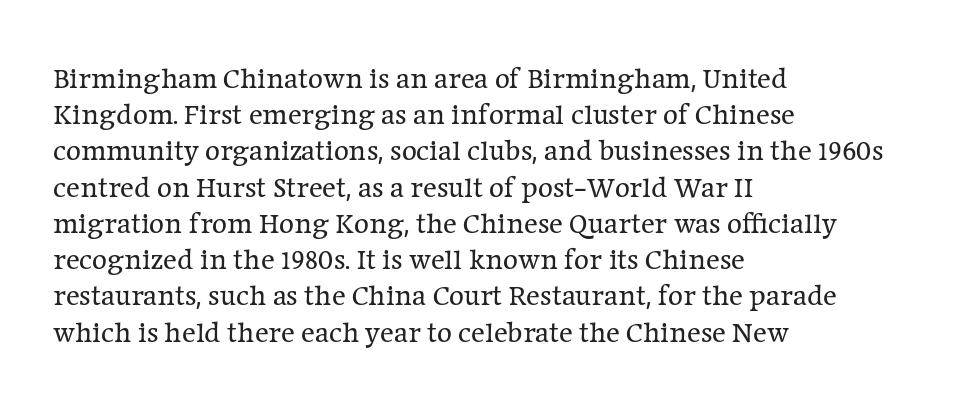
{"serif": "yes", "italic": "no", "bold": "no", "weight": "regular", "width": "normal", "stroke_contrast": "low", "x_height": "medium", "monospaced": "no", "underline": "no", "align": "left", "line_spacing": "normal", "line_spacing_ratio": 1.25, "letter_spacing": "normal", "letter_spacing_em": 0.0, "glyph_px": 29}
